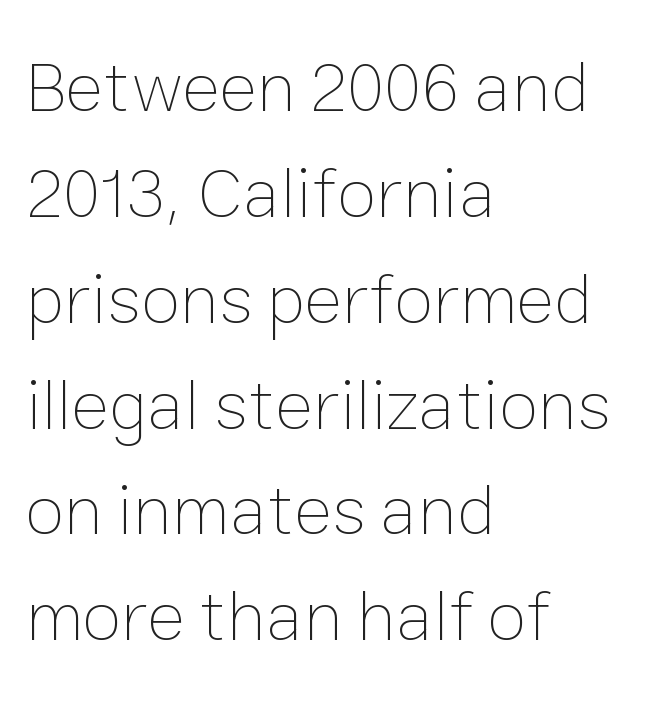
The line-height multiplier appears to be the usual default. Descender tails drop into unmarked territory. Letters have the restrained weight of plain body copy at most. Is the block centered? No — it sits flush against the left margin.
